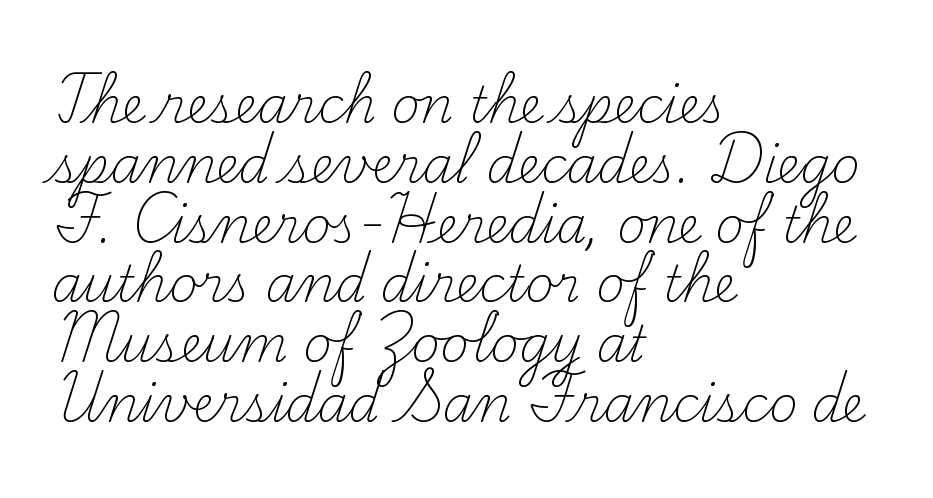
Q: Is the text bold? A: No.
Q: Is the text italic (slanted)? A: Yes.
Q: Is the text underlined? A: No.
Q: How is the paragraph aligned? A: Left-aligned.
Q: Is the spacing between letters normal or unusually wide? A: Normal.
Q: Width (condensed, normal, or wide)? A: Normal.
Q: Stroke contrast? A: Medium.
Q: x-height? A: Small.
Q: Monospaced? A: No.
